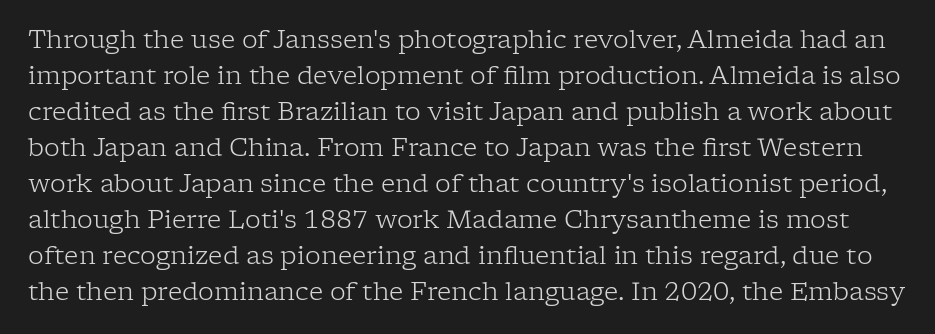
This rendering leaves character spacing at its baseline value. No heavy texture on the line: the type isn't bold. Unlike italic type, these characters show no tilt at all. Lines of text with bare space underneath. One glance says typical: line gaps are just what's usual.
